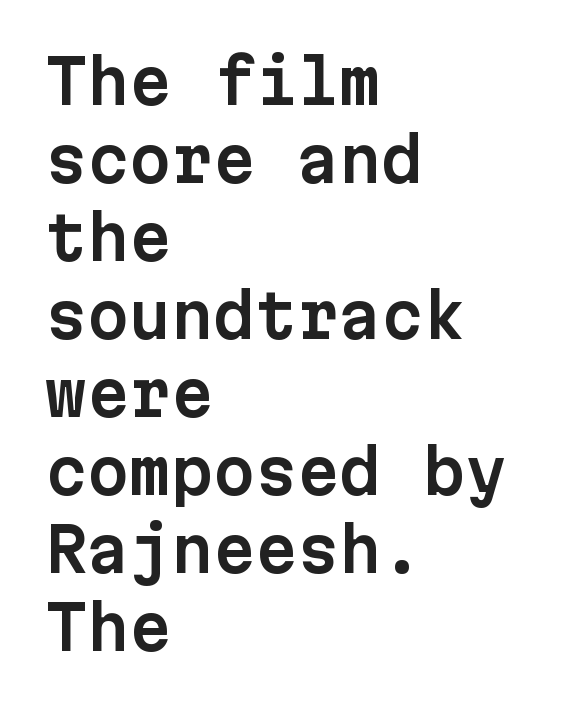
The image shows 60 px sans-serif type, upright, monospaced; set left-aligned, normal line spacing (1.3x), normal letter spacing, not underlined; low stroke contrast and a medium x-height.
